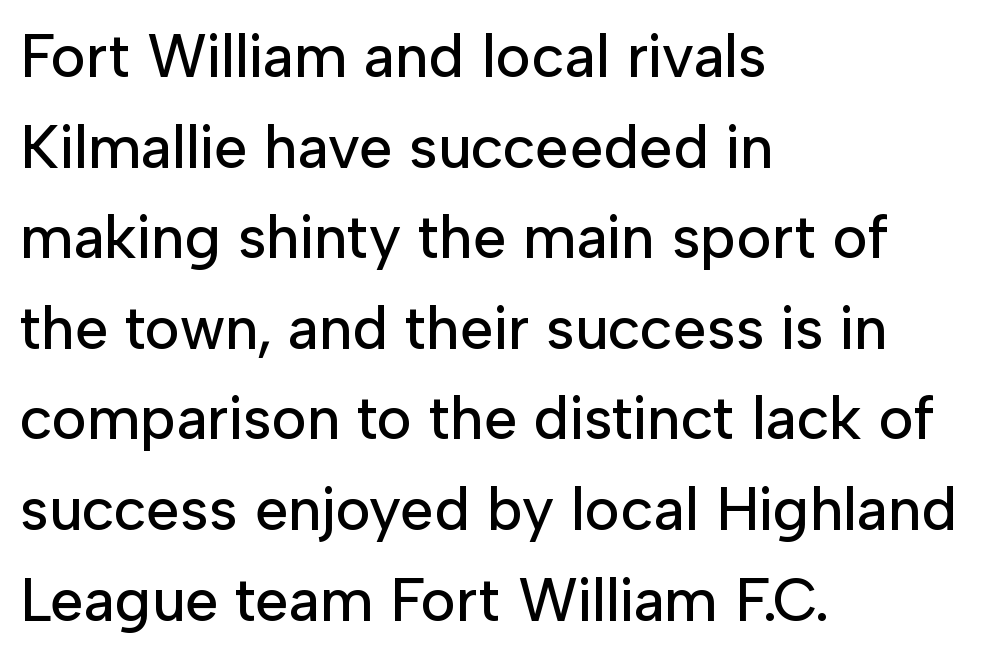
{"serif": "no", "italic": "no", "width": "normal", "stroke_contrast": "low", "x_height": "medium", "monospaced": "no", "underline": "no", "align": "left", "line_spacing": "normal", "line_spacing_ratio": 1.51, "letter_spacing": "normal", "letter_spacing_em": 0.0, "glyph_px": 60}
